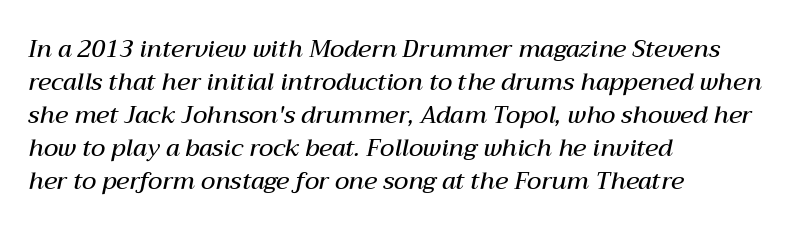
{"italic": "yes", "lean": "right", "slant_degrees": 12, "bold": "semi", "underline": "no", "align": "left", "line_spacing": "normal", "line_spacing_ratio": 1.37, "letter_spacing": "normal", "letter_spacing_em": 0.0, "glyph_px": 24}
